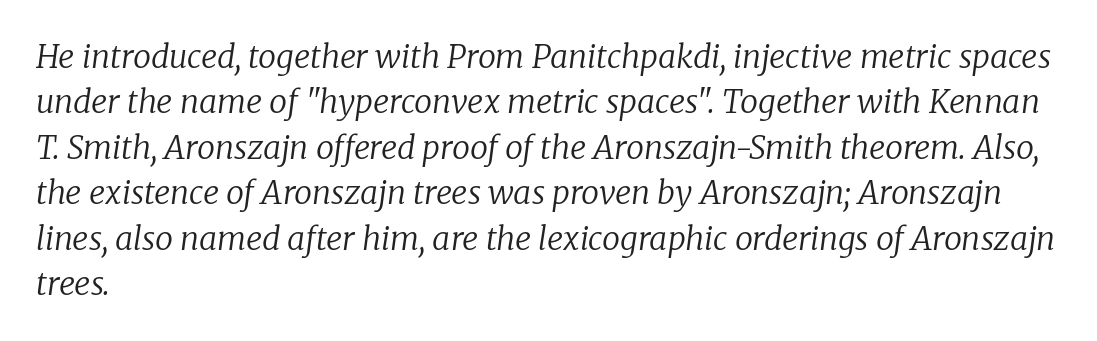
Q: Is the text bold? A: No.
Q: Is the text italic (slanted)? A: Yes, it leans right by about 8 degrees.
Q: Is the typeface a serif or a sans-serif typeface? A: Serif.
Q: Is the text underlined? A: No.
Q: How is the paragraph aligned? A: Left-aligned.
Q: Is the spacing between letters normal or unusually wide? A: Normal.
Q: Is the spacing between lines tight, normal or loose? A: Normal.
Q: Width (condensed, normal, or wide)? A: Normal.
Q: Stroke contrast? A: Low.
Q: x-height? A: Medium.
Q: Monospaced? A: No.
